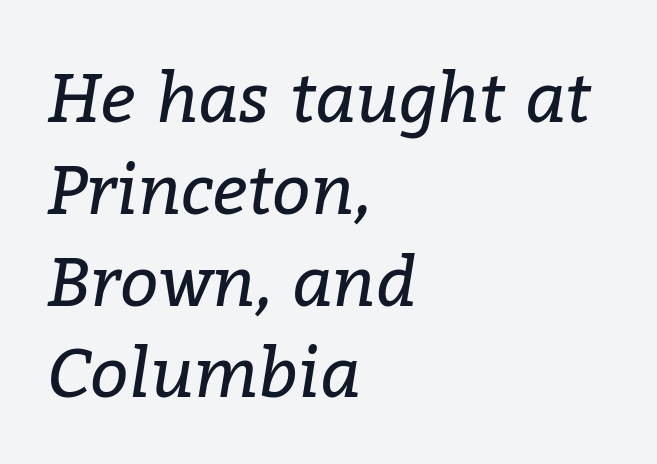
Note: serifs present on the glyphs. Caption: multi-line text, flush left, ragged right. The rendering keeps characters at their native spacing. Leading: standard. The words here are not underlined. Summary of weight: not heavy and not bold.
